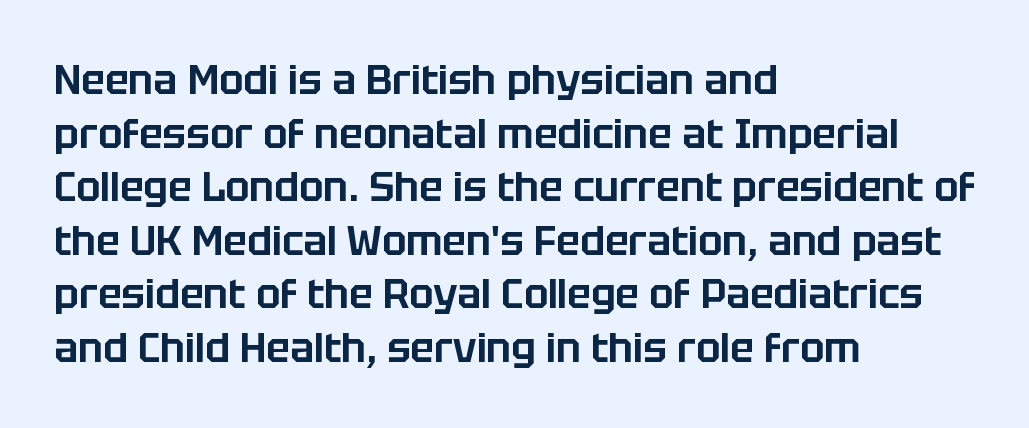
The image shows 40 px sans-serif type, upright; set left-aligned, normal line spacing (1.34x), normal letter spacing, not underlined; low stroke contrast and a large x-height.
